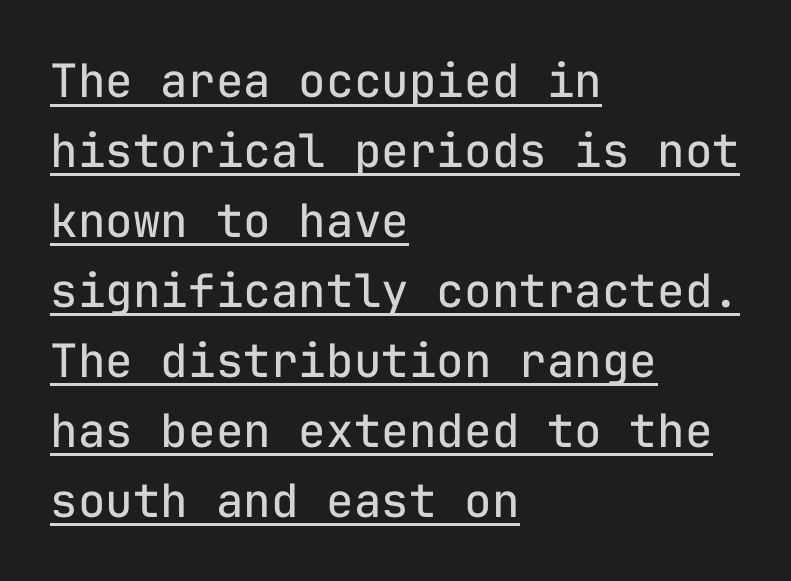
The image shows 46 px regular-weight sans-serif type, upright, monospaced; set left-aligned, normal line spacing (1.52x), normal letter spacing, underlined; low stroke contrast and a medium x-height.
